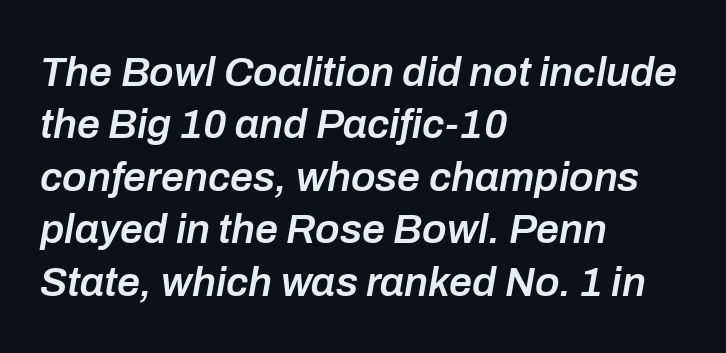
Q: Is the text bold? A: Semi-bold.
Q: Is the text italic (slanted)? A: Yes, it leans right by about 10 degrees.
Q: Is the text underlined? A: No.
Q: How is the paragraph aligned? A: Left-aligned.
Q: Is the spacing between letters normal or unusually wide? A: Normal.
Q: Is the spacing between lines tight, normal or loose? A: Normal.
Q: Width (condensed, normal, or wide)? A: Normal.
Q: Stroke contrast? A: Low.
Q: x-height? A: Medium.
Q: Monospaced? A: No.
